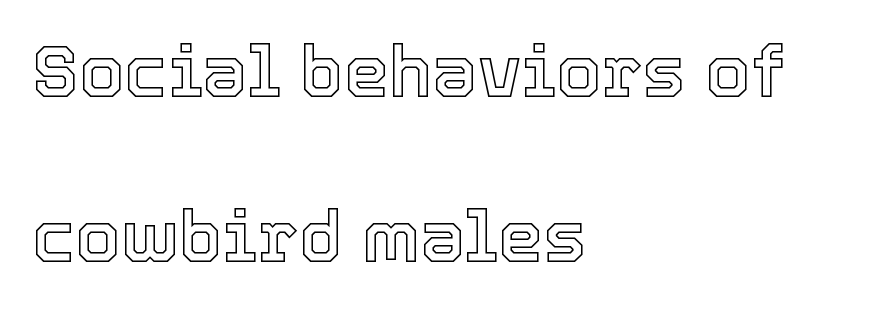
The image shows 72 px text type, upright; set left-aligned, loose line spacing (2.29x), normal letter spacing, not underlined; a medium x-height.
